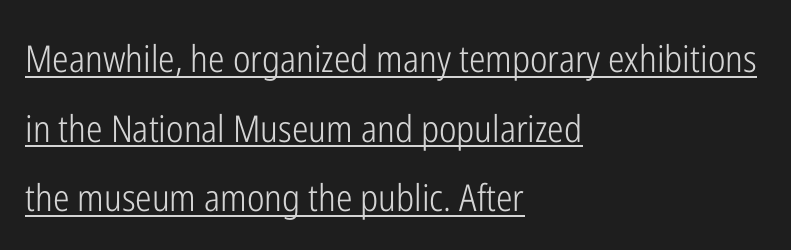
The image shows 37 px light, condensed sans-serif type, upright; set left-aligned, line spacing 1.88x, normal letter spacing, underlined; low stroke contrast and a medium x-height.
